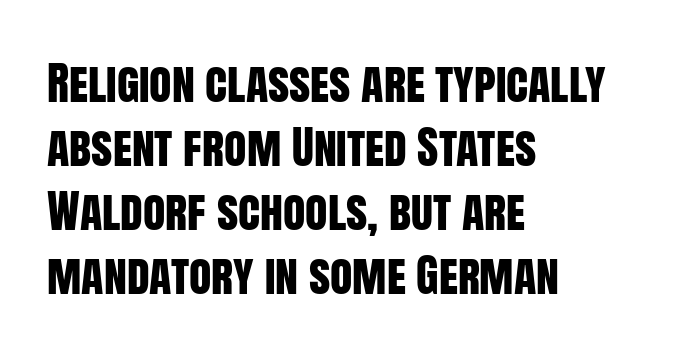
Q: Is the text italic (slanted)? A: No, it is upright.
Q: Is the typeface a serif or a sans-serif typeface? A: Sans-serif.
Q: Is the text underlined? A: No.
Q: How is the paragraph aligned? A: Left-aligned.
Q: Is the spacing between letters normal or unusually wide? A: Normal.
Q: Is the spacing between lines tight, normal or loose? A: Normal.
Q: Width (condensed, normal, or wide)? A: Condensed.
Q: Stroke contrast? A: Low.
Q: x-height? A: Large.
Q: Monospaced? A: No.
